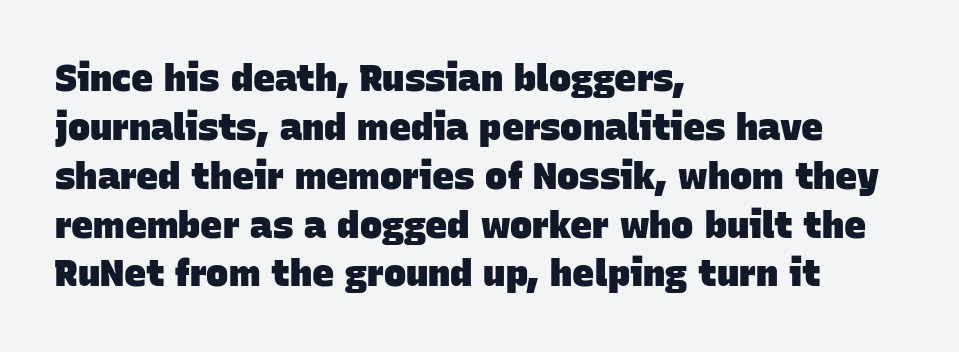
Q: Is the text bold? A: Yes.
Q: Is the typeface a serif or a sans-serif typeface? A: Sans-serif.
Q: Is the text underlined? A: No.
Q: How is the paragraph aligned? A: Left-aligned.
Q: Is the spacing between letters normal or unusually wide? A: Normal.
Q: Is the spacing between lines tight, normal or loose? A: Normal.
Q: Width (condensed, normal, or wide)? A: Normal.
Q: Stroke contrast? A: Low.
Q: x-height? A: Large.
Q: Monospaced? A: No.
